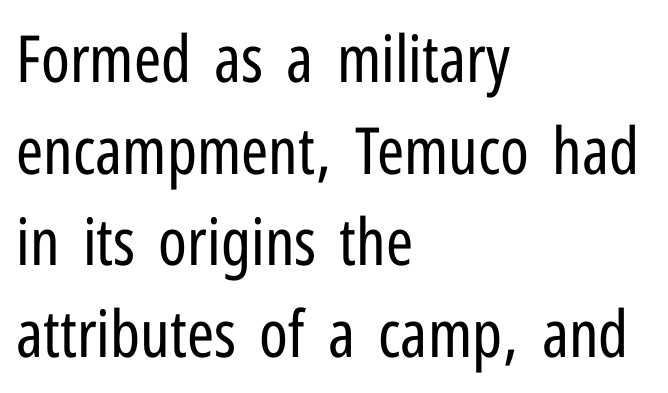
The image shows 65 px regular-weight, condensed sans-serif type, upright; set left-aligned, normal line spacing (1.41x), normal letter spacing, not underlined; low stroke contrast and a medium x-height.
